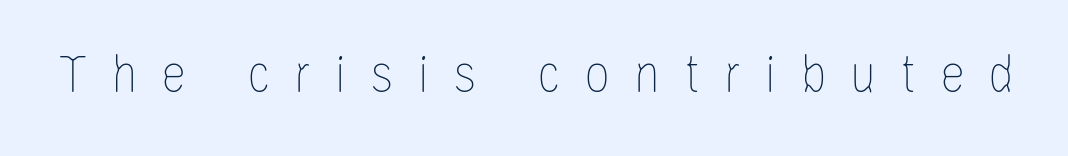
Underlining? Definitely not there. No extra ink here — the face is not bold. The letters stand straight up with perfectly vertical stems. This rendering widens character spacing well past its baseline value.
